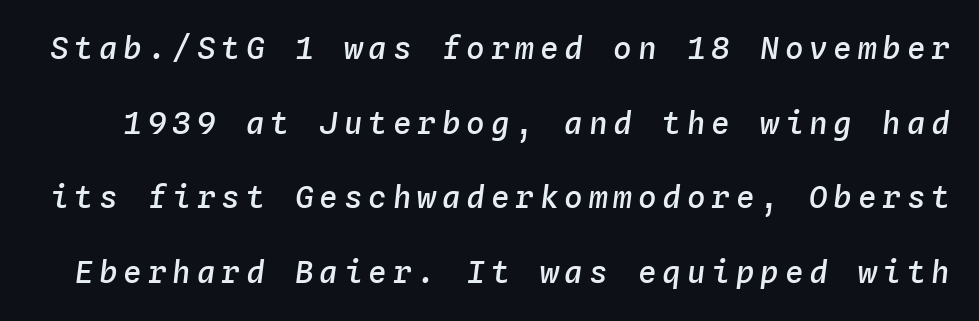
Q: Is the text bold? A: Semi-bold.
Q: Is the text italic (slanted)? A: Yes, it leans right by about 4 degrees.
Q: Is the text underlined? A: No.
Q: Is the spacing between lines tight, normal or loose? A: Loose.
Q: Width (condensed, normal, or wide)? A: Normal.
Q: Stroke contrast? A: Low.
Q: x-height? A: Medium.
Q: Monospaced? A: Yes.
